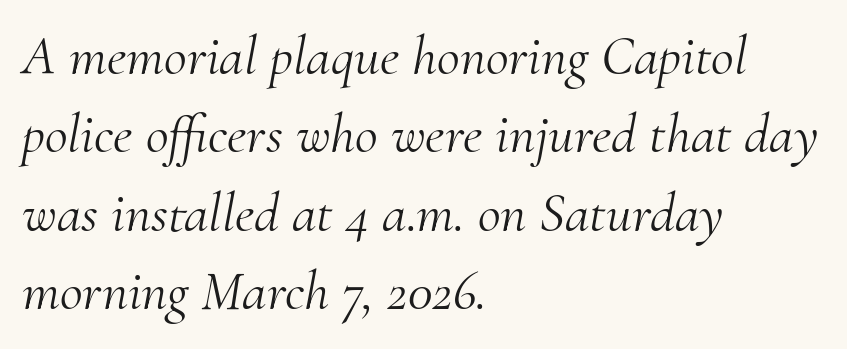
The image shows 56 px light serif type, italic (leaning right); set left-aligned, normal line spacing (1.4x), normal letter spacing, not underlined; medium stroke contrast and a small x-height.
